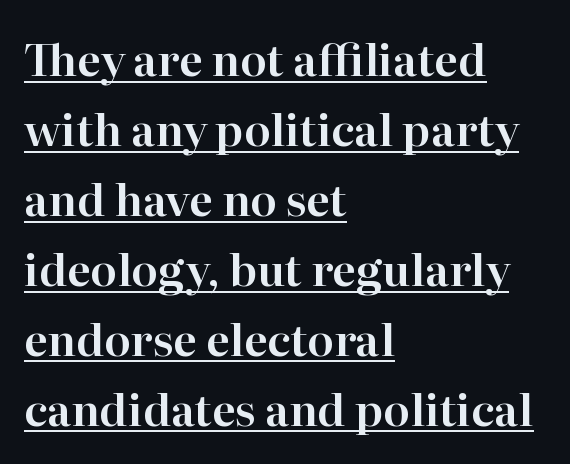
The image shows 44 px serif type, upright; set left-aligned, normal line spacing (1.59x), normal letter spacing, underlined; high stroke contrast and a medium x-height.
